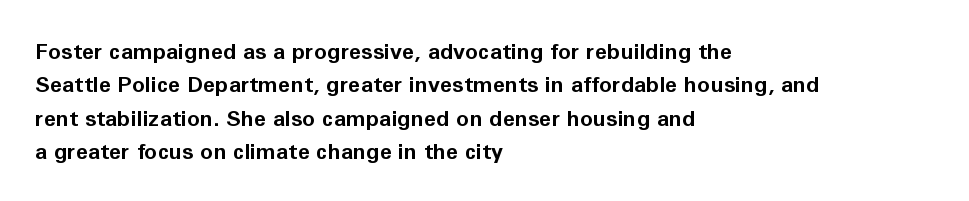
Q: Is the text bold? A: Yes.
Q: Is the text italic (slanted)? A: No, it is upright.
Q: Is the text underlined? A: No.
Q: How is the paragraph aligned? A: Left-aligned.
Q: Is the spacing between letters normal or unusually wide? A: Normal.
Q: Is the spacing between lines tight, normal or loose? A: Normal.
